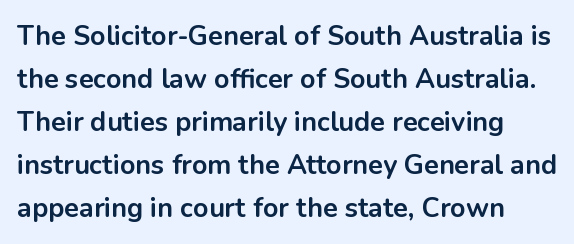
Q: Is the text bold? A: Yes.
Q: Is the text italic (slanted)? A: No, it is upright.
Q: Is the text underlined? A: No.
Q: Is the spacing between letters normal or unusually wide? A: Normal.
Q: Is the spacing between lines tight, normal or loose? A: Normal.
